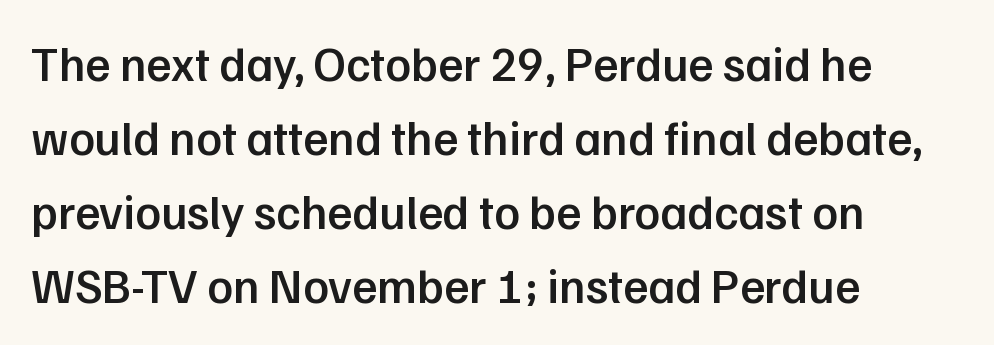
Alignment: flush left. The rows are spaced the way most documents space them. Is this a sans? Yes — the strokes have no serifs. This sample uses plain, unmodified letter spacing.
